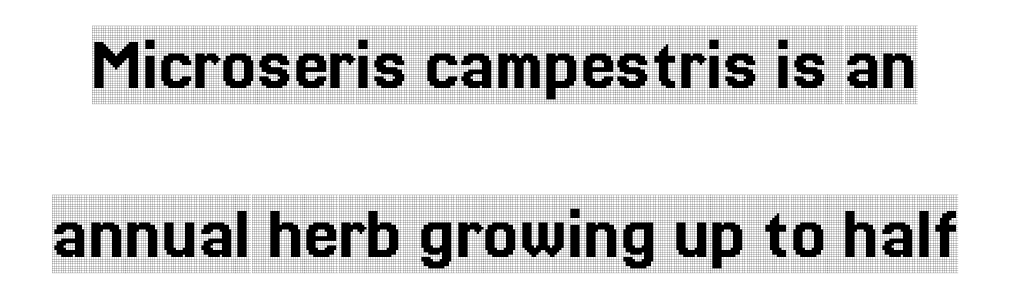
Letter spacing: default. You could not count columns in this text — the font is proportionally spaced. The type family on display is of the serif kind. This is roman type, the default non-slanted kind. Only glyphs here, with clear space below each row.
